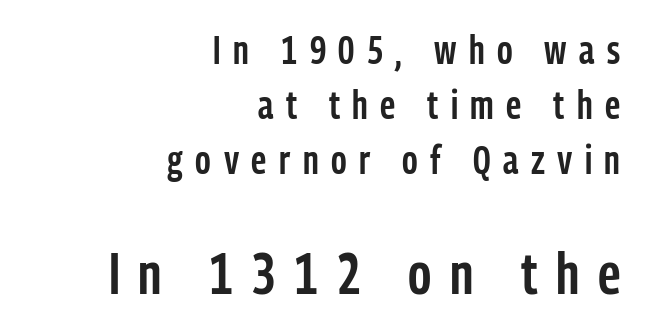
The image shows 58 px semibold, condensed sans-serif type, upright; set right-aligned, normal line spacing (1.41x), unusually wide letter spacing (+0.32 em), not underlined; the second (bottom) block is 1.49x larger; low stroke contrast and a medium x-height.
